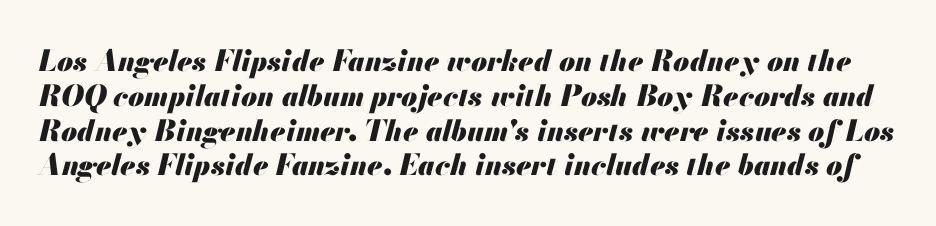
The image shows 29 px heavy type, italic (leaning right); set line spacing 1.2x, normal letter spacing, not underlined; medium stroke contrast and a small x-height.
